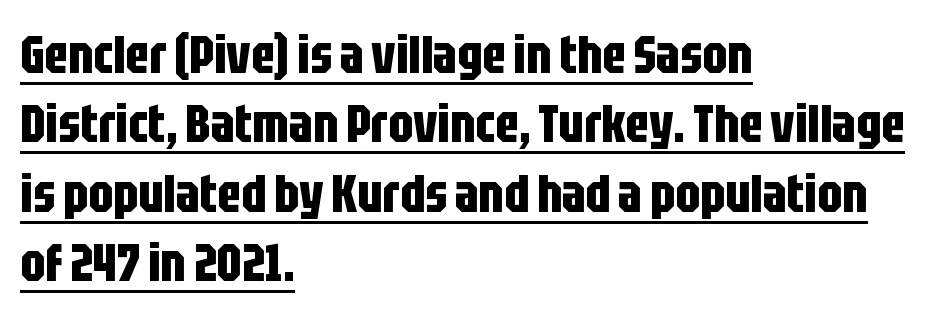
{"serif": "no", "italic": "no", "bold": "yes", "weight": "bold", "width": "condensed", "stroke_contrast": "low", "x_height": "large", "monospaced": "no", "underline": "yes", "align": "left", "line_spacing": "normal", "line_spacing_ratio": 1.31, "letter_spacing": "normal", "letter_spacing_em": 0.0, "glyph_px": 53}
